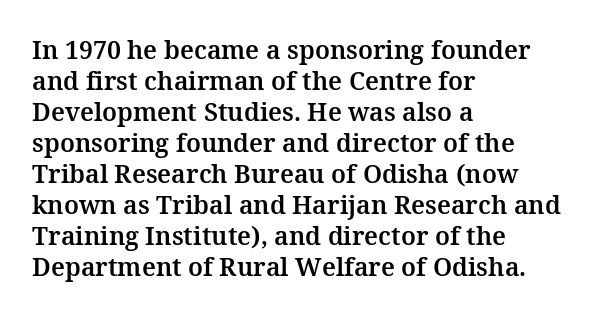
Q: Is the text italic (slanted)? A: No, it is upright.
Q: Is the text underlined? A: No.
Q: How is the paragraph aligned? A: Left-aligned.
Q: Is the spacing between letters normal or unusually wide? A: Normal.
